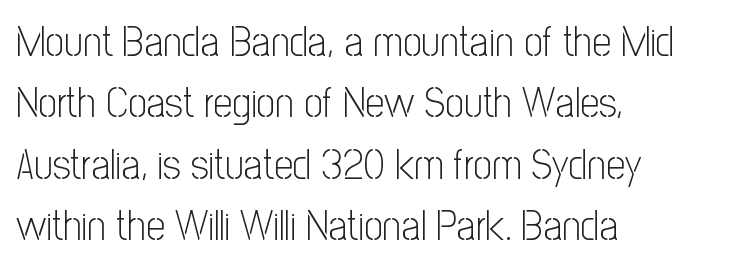
Do the letters lean? They stand straight. One glance says typical: line gaps are just what's usual. Note the varied advance widths — an 'i' is clearly narrower than an 'm'. The tracking reads as untouched default to a designer's eye.
